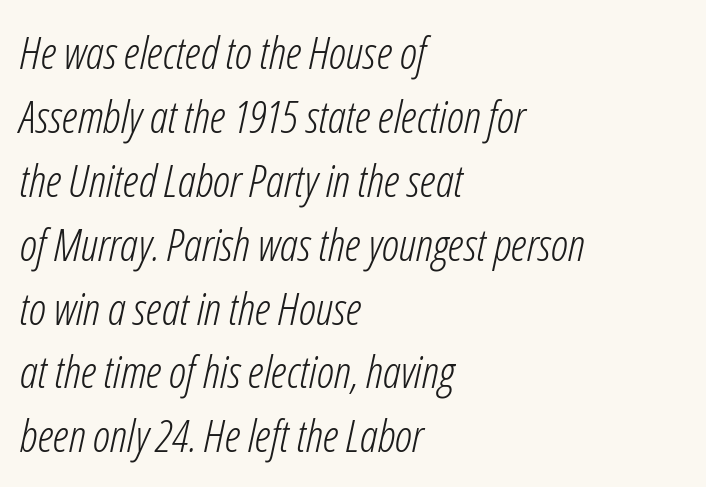
The image shows 45 px light, condensed type, italic (leaning right); set left-aligned, normal line spacing (1.42x), normal letter spacing, not underlined; low stroke contrast and a medium x-height.
